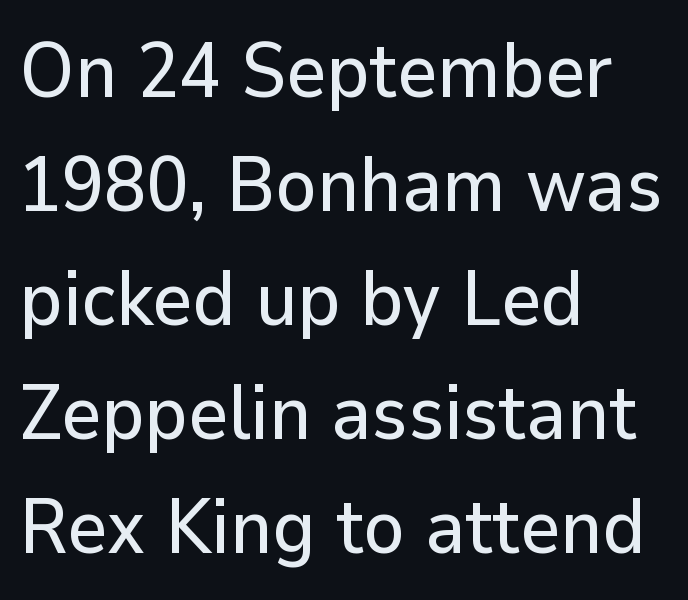
{"serif": "no", "italic": "no", "width": "normal", "stroke_contrast": "low", "x_height": "medium", "monospaced": "no", "underline": "no", "align": "left", "line_spacing": "normal", "line_spacing_ratio": 1.48, "letter_spacing": "normal", "letter_spacing_em": 0.0, "glyph_px": 77}
